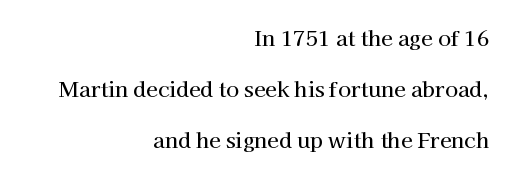
The passage shown is not underscored anywhere. Students, note that the glyphs here touch the page at normal intervals. The typography opts for an upright posture over an oblique one. The passage is arranged like a letterhead date or caption credit — flush right. Honestly, the rows look like they've been pulled way apart.
